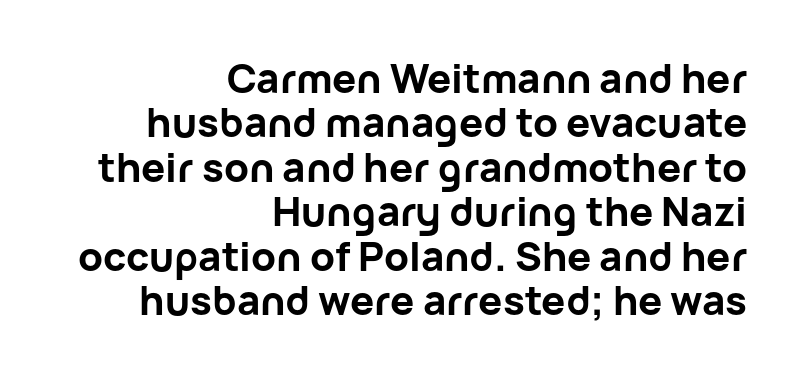
Q: Is the text bold? A: Yes.
Q: Is the text italic (slanted)? A: No, it is upright.
Q: Is the typeface a serif or a sans-serif typeface? A: Sans-serif.
Q: Is the text underlined? A: No.
Q: How is the paragraph aligned? A: Right-aligned.
Q: Is the spacing between letters normal or unusually wide? A: Normal.
Q: Is the spacing between lines tight, normal or loose? A: Tight.
Q: Width (condensed, normal, or wide)? A: Normal.
Q: Stroke contrast? A: Low.
Q: x-height? A: Medium.
Q: Monospaced? A: No.
